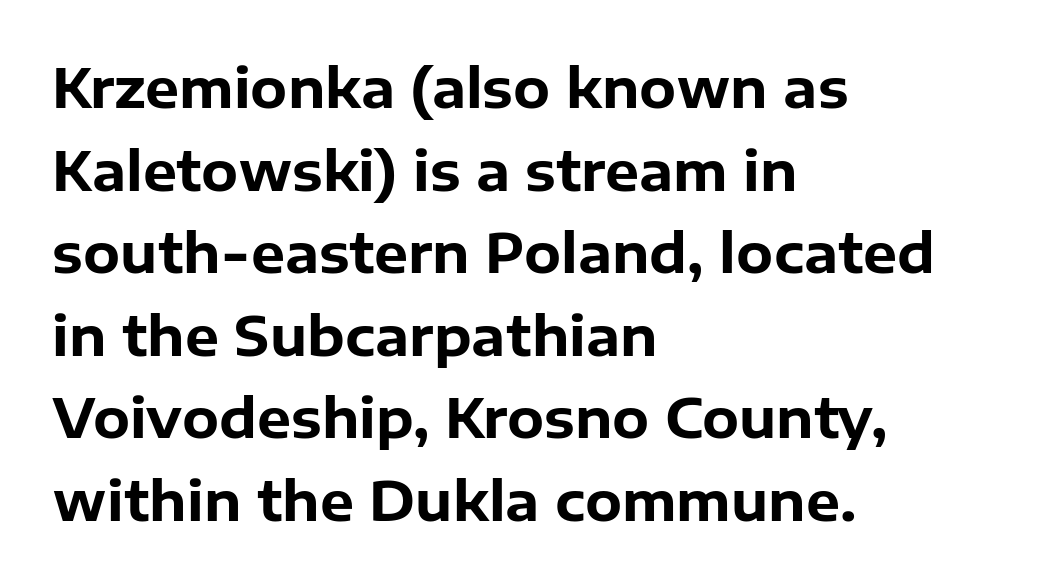
{"serif": "no", "italic": "no", "bold": "yes", "weight": "bold", "width": "normal", "stroke_contrast": "low", "x_height": "medium", "monospaced": "no", "underline": "no", "align": "left", "line_spacing": "normal", "line_spacing_ratio": 1.53, "letter_spacing": "normal", "letter_spacing_em": 0.0, "glyph_px": 54}
